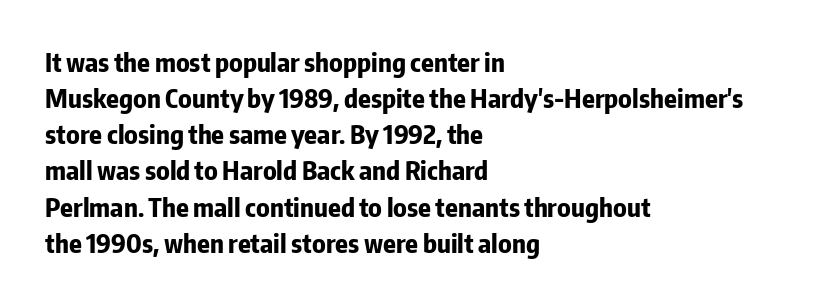
{"italic": "no", "bold": "yes", "underline": "no", "align": "left", "line_spacing": "normal", "line_spacing_ratio": 1.39, "letter_spacing": "normal", "letter_spacing_em": 0.0, "glyph_px": 26}
